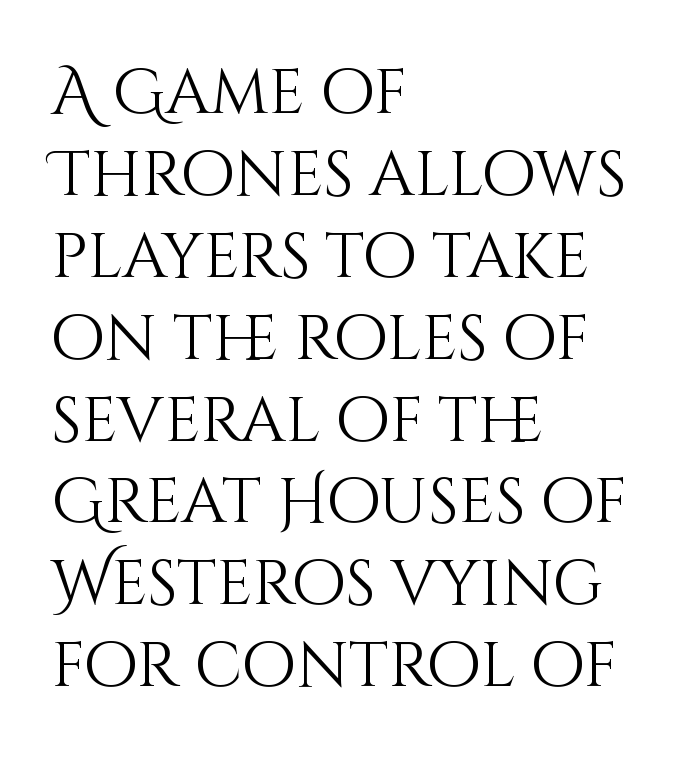
{"italic": "no", "bold": "no", "weight": "light", "width": "normal", "stroke_contrast": "medium", "x_height": "large", "monospaced": "no", "underline": "no", "align": "left", "line_spacing": "normal", "line_spacing_ratio": 1.3, "letter_spacing": "normal", "letter_spacing_em": 0.0, "glyph_px": 63}
